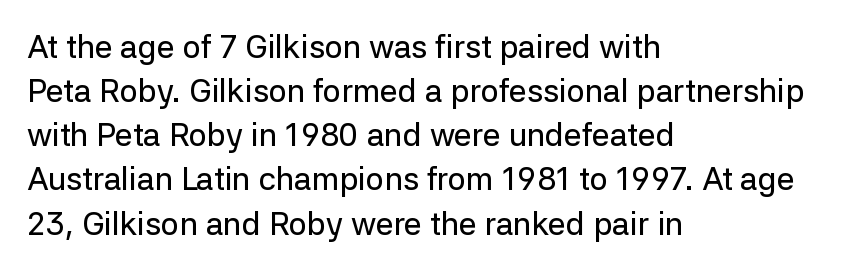
Q: Is the text italic (slanted)? A: No, it is upright.
Q: Is the typeface a serif or a sans-serif typeface? A: Sans-serif.
Q: Is the text underlined? A: No.
Q: How is the paragraph aligned? A: Left-aligned.
Q: Is the spacing between letters normal or unusually wide? A: Normal.
Q: Is the spacing between lines tight, normal or loose? A: Normal.
Q: Width (condensed, normal, or wide)? A: Normal.
Q: Stroke contrast? A: Low.
Q: x-height? A: Medium.
Q: Monospaced? A: No.
